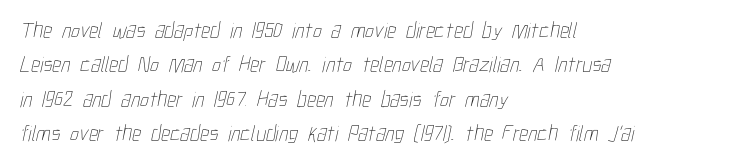
The image shows 22 px text type; set left-aligned, normal line spacing (1.56x), normal letter spacing, not underlined.
